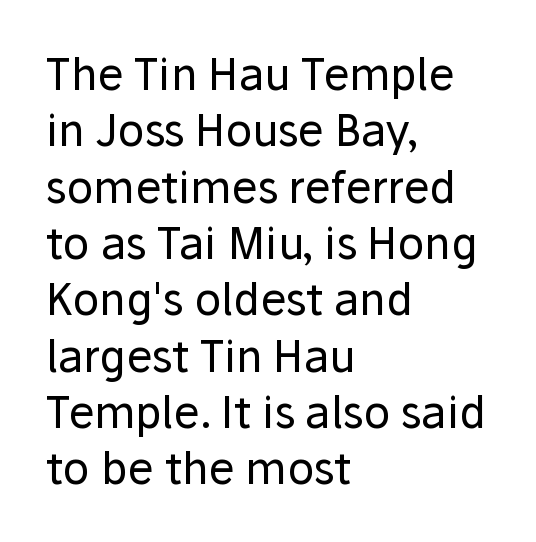
No letter is thick-stroked: the sample isn't bold. The rendering uses a moderate line-height, typical for paragraphs. The rendering uses natural spacing where letterforms have individual widths. Each line starts at the same left margin while the right side varies. In terms of letterform style, serifs are entirely absent.
